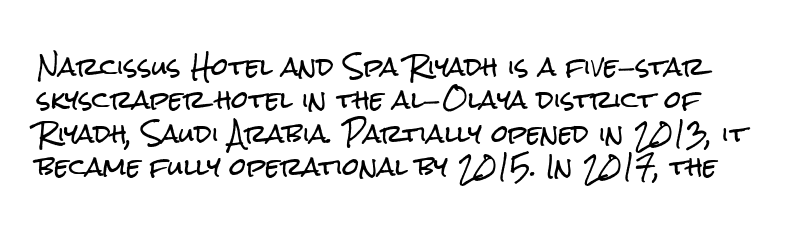
The image shows 24 px text type, upright; set normal line spacing (1.39x), normal letter spacing, not underlined.
